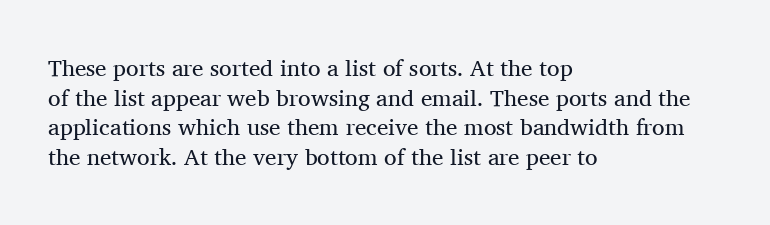
The lines sit at an ordinary, default distance from one another. The rag falls on the right side of this text block. The characters are drawn with everyday or finer stroke widths. Descender tails drop into unmarked territory.
